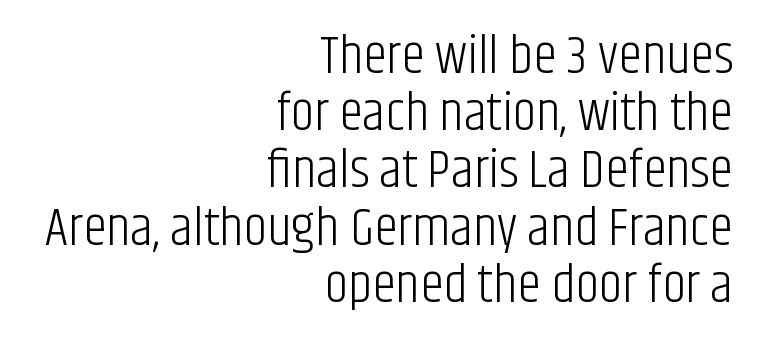
Q: Is the text bold? A: No.
Q: Is the text italic (slanted)? A: No, it is upright.
Q: Is the typeface a serif or a sans-serif typeface? A: Sans-serif.
Q: Is the text underlined? A: No.
Q: How is the paragraph aligned? A: Right-aligned.
Q: Is the spacing between letters normal or unusually wide? A: Normal.
Q: Is the spacing between lines tight, normal or loose? A: Tight.
Q: Width (condensed, normal, or wide)? A: Condensed.
Q: Stroke contrast? A: Low.
Q: x-height? A: Large.
Q: Monospaced? A: No.
